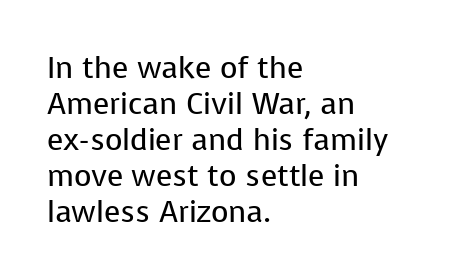
The image shows 30 px regular-weight sans-serif type, upright; set left-aligned, line spacing 1.2x, normal letter spacing, not underlined; low stroke contrast and a medium x-height.
